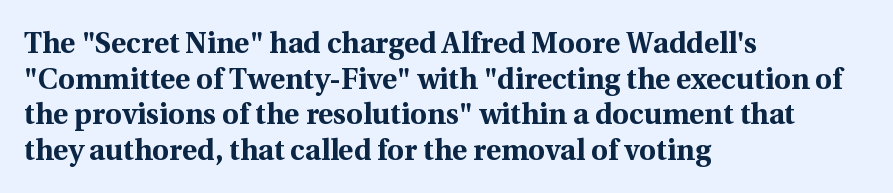
Honestly, the letter spacing is just normal — you wouldn't notice it. Its strokes are broad and dark, the hallmark of bold type. If you drew a ruler down the left edge, every line would touch it. The foot of each line stays bare and open. These lines are composed in type with serifs.
